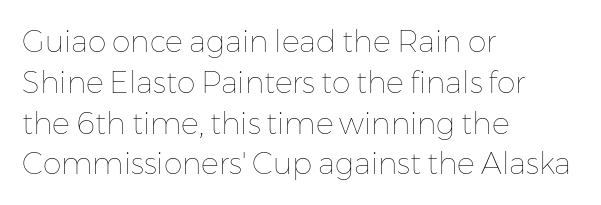
Q: Is the text bold? A: No.
Q: Is the text italic (slanted)? A: No, it is upright.
Q: Is the text underlined? A: No.
Q: How is the paragraph aligned? A: Left-aligned.
Q: Is the spacing between letters normal or unusually wide? A: Normal.
Q: Is the spacing between lines tight, normal or loose? A: Normal.
Q: Width (condensed, normal, or wide)? A: Normal.
Q: Stroke contrast? A: Low.
Q: x-height? A: Medium.
Q: Monospaced? A: No.
